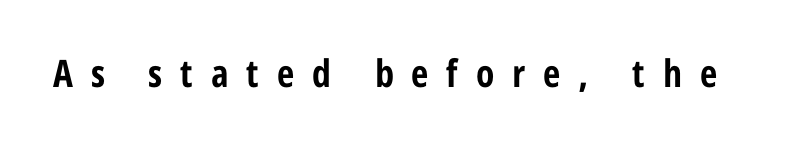
{"serif": "no", "italic": "no", "bold": "yes", "weight": "bold", "width": "condensed", "stroke_contrast": "low", "x_height": "medium", "monospaced": "no", "underline": "no", "letter_spacing": "wide", "letter_spacing_em": 0.47, "glyph_px": 38}
